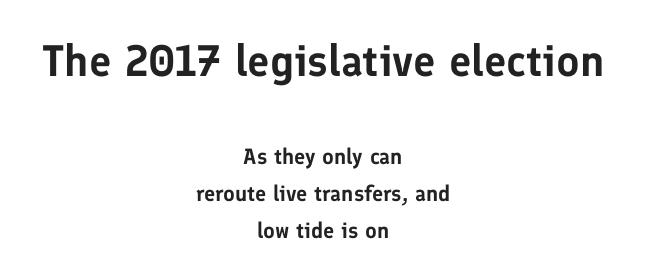
This is roman type, the default non-slanted kind. The strip under each line holds only bare page. Character size in the leading block exceeds that of the trailing block. Reading down the column, the eye jumps a familiar distance to each next line. These lines are composed in type without serifs.
